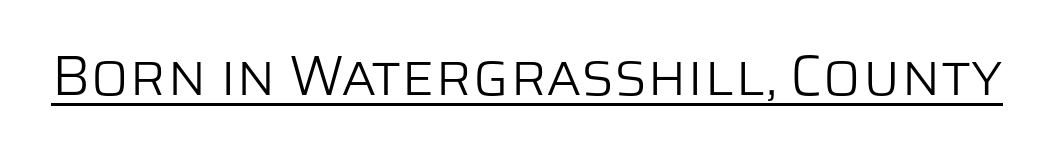
{"serif": "no", "italic": "no", "bold": "no", "weight": "light", "width": "normal", "stroke_contrast": "low", "x_height": "large", "monospaced": "no", "underline": "yes", "letter_spacing": "normal", "letter_spacing_em": 0.0, "glyph_px": 56}
